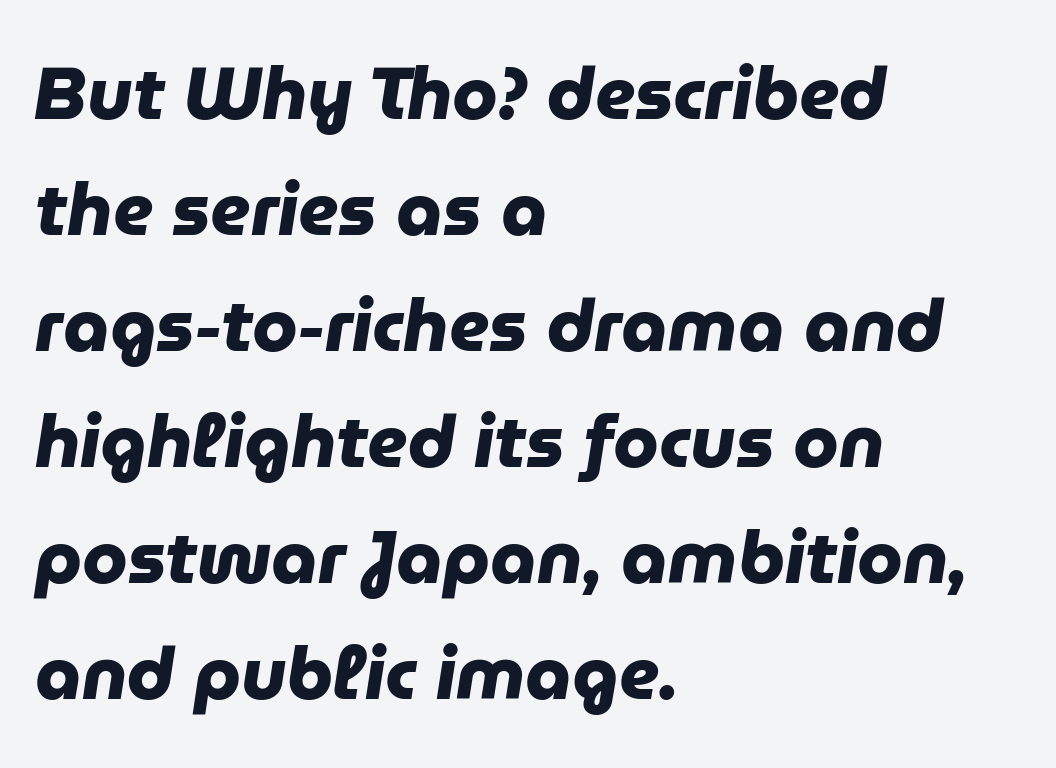
{"serif": "no", "bold": "yes", "weight": "heavy", "width": "normal", "stroke_contrast": "low", "x_height": "medium", "monospaced": "no", "underline": "no", "align": "left", "line_spacing": "normal", "line_spacing_ratio": 1.59, "letter_spacing": "normal", "letter_spacing_em": 0.0, "glyph_px": 73}
